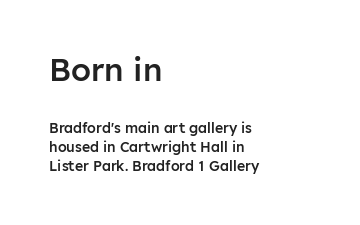
The image shows 32 px semibold sans-serif type, upright; set left-aligned, normal line spacing (1.38x), normal letter spacing, not underlined; the first (top) block is 2.29x larger; low stroke contrast and a medium x-height.
